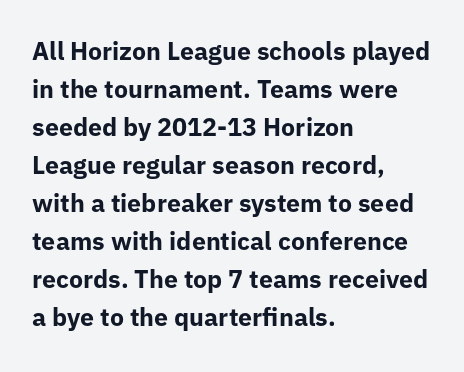
Q: Is the text bold? A: Yes.
Q: Is the text italic (slanted)? A: No, it is upright.
Q: Is the text underlined? A: No.
Q: How is the paragraph aligned? A: Left-aligned.
Q: Is the spacing between letters normal or unusually wide? A: Normal.
Q: Is the spacing between lines tight, normal or loose? A: Normal.
